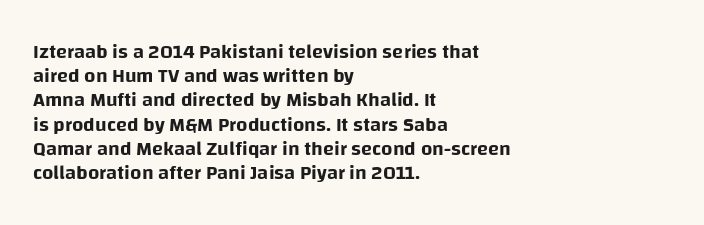
{"italic": "no", "underline": "no", "align": "left", "line_spacing_ratio": 1.21, "letter_spacing": "normal", "letter_spacing_em": 0.0, "glyph_px": 20}
